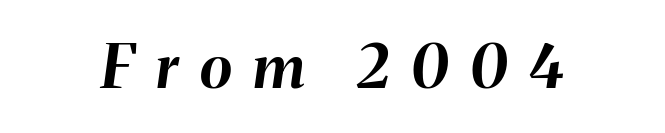
The image shows 60 px bold type, italic (leaning right); set unusually wide letter spacing (+0.36 em), not underlined; medium stroke contrast and a medium x-height.
